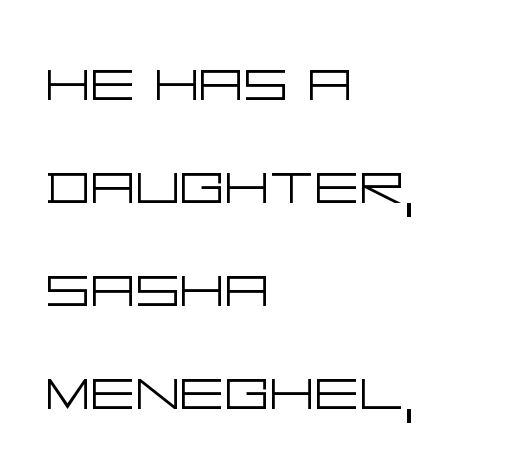
The designer left line spacing at the default. Check under the words: just untouched page. Tracking here is standard; glyphs follow each other at the usual distance. Unlike italic type, these characters show no tilt at all. Observe the absence of serifs on each vertical stroke in this sample.
